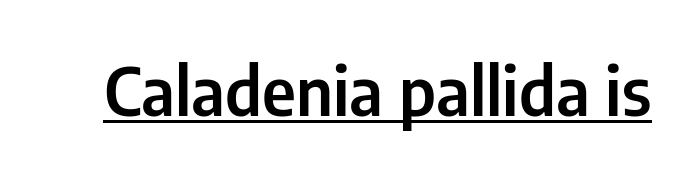
Looks like someone drew a line under every word here. What kind of face is this? One without serifs — a sans. Is this a fixed-width face? No — the glyphs have proportional, varying widths. The tracking reads as untouched default to a designer's eye. The font's upright variant was chosen for this text.
